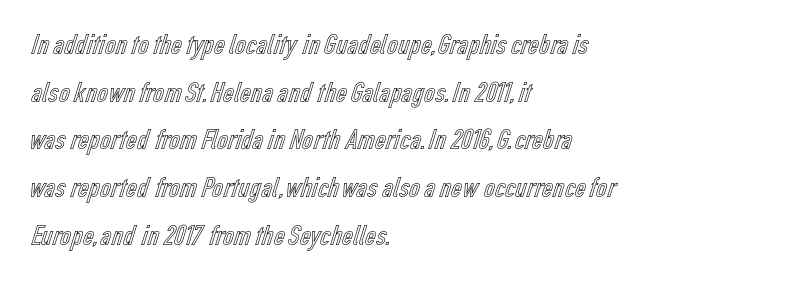
{"width": "condensed", "x_height": "medium", "monospaced": "no", "underline": "no", "align": "left", "line_spacing": "normal", "line_spacing_ratio": 1.59, "letter_spacing": "normal", "letter_spacing_em": 0.0, "glyph_px": 30}
